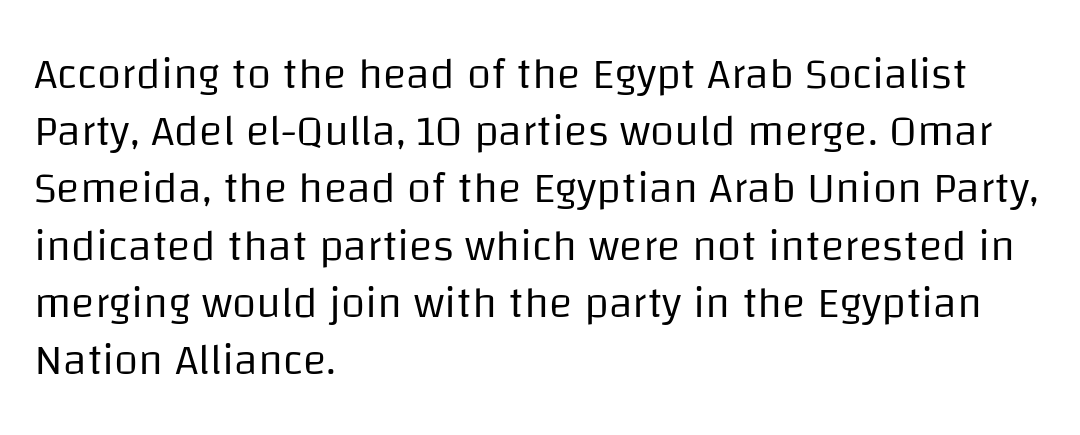
Inter-character spacing is left at the font's built-in metrics. Line beginnings align vertically; line endings do not. The area under the type is left untouched. Font category for this specimen: sans-serif.
